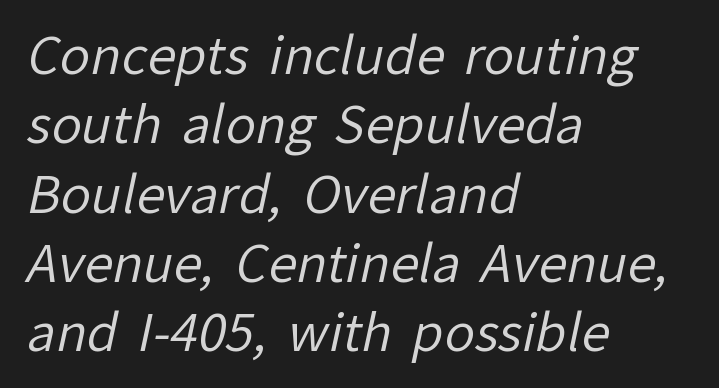
You could call the tracking neutral — neither tight nor loose. The space between consecutive lines is moderate. Only glyphs here, with clear space below each row. The letters advance in unequal steps, a hallmark of proportional type.
